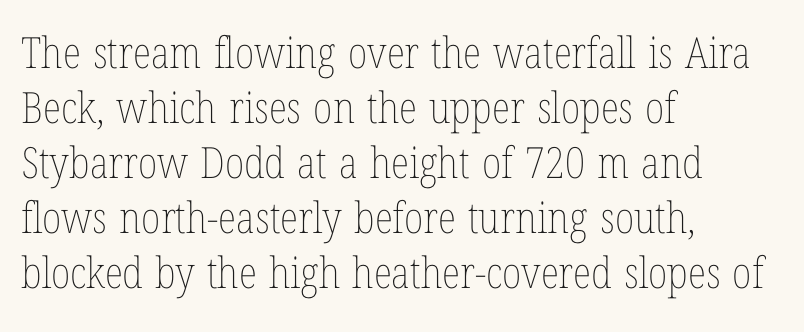
The image shows 43 px thin, condensed type, upright; set left-aligned, normal line spacing (1.28x), normal letter spacing, not underlined; low stroke contrast and a medium x-height.
